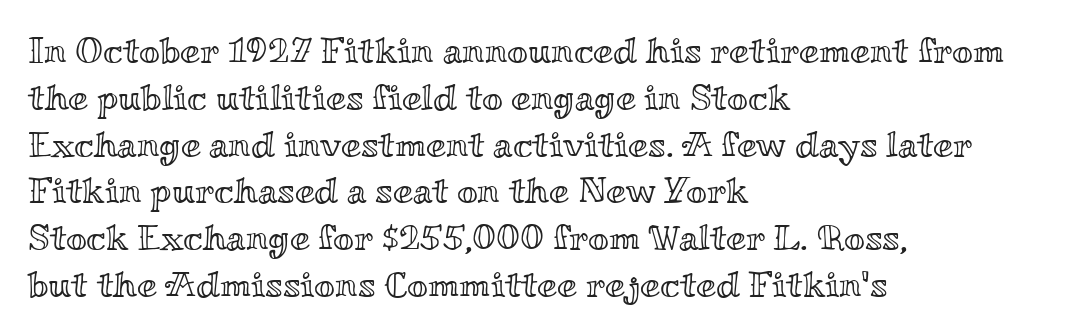
The zone under the glyphs is completely vacant. Do the characters align in a grid? No, the font is proportional. Honestly, the letter spacing is just normal — you wouldn't notice it. A typesetter would mark this as roman, not italic.
